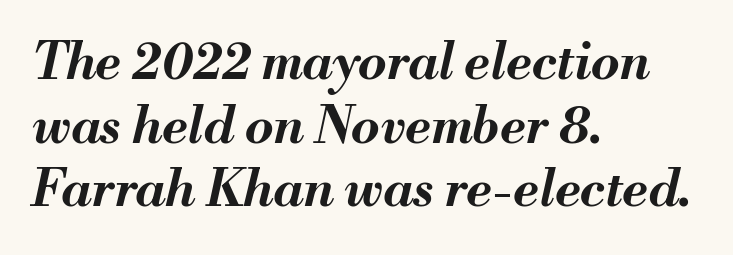
{"italic": "yes", "lean": "right", "slant_degrees": 13, "bold": "yes", "weight": "bold", "width": "normal", "stroke_contrast": "medium", "x_height": "small", "monospaced": "no", "underline": "no", "align": "left", "line_spacing": "normal", "line_spacing_ratio": 1.25, "letter_spacing": "normal", "letter_spacing_em": 0.0, "glyph_px": 51}
